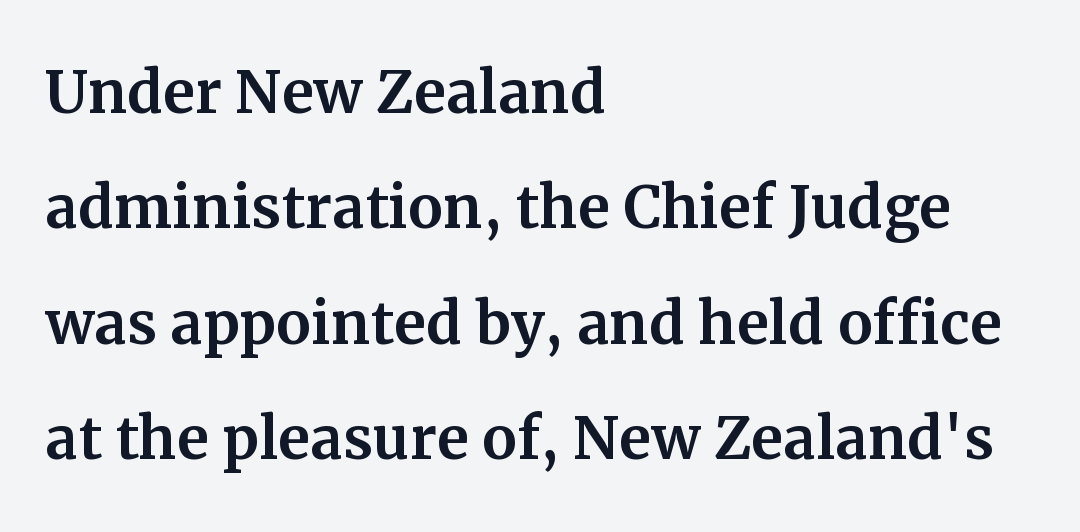
The image shows 78 px serif type, upright; set left-aligned, normal line spacing (1.48x), normal letter spacing, not underlined; medium stroke contrast and a medium x-height.
